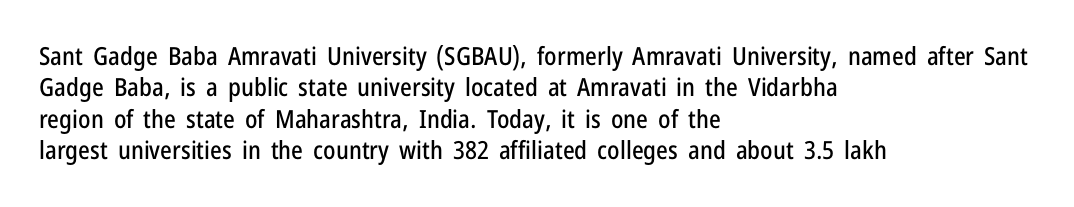
{"italic": "no", "underline": "no", "align": "left", "line_spacing": "normal", "line_spacing_ratio": 1.26, "letter_spacing": "normal", "letter_spacing_em": 0.0, "glyph_px": 25}
